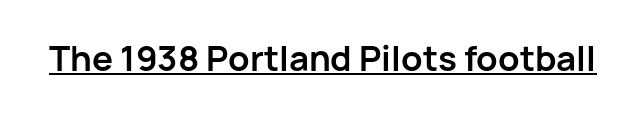
{"serif": "no", "italic": "no", "bold": "yes", "weight": "semibold", "width": "normal", "stroke_contrast": "low", "x_height": "medium", "monospaced": "no", "underline": "yes", "letter_spacing": "normal", "letter_spacing_em": 0.0, "glyph_px": 35}
